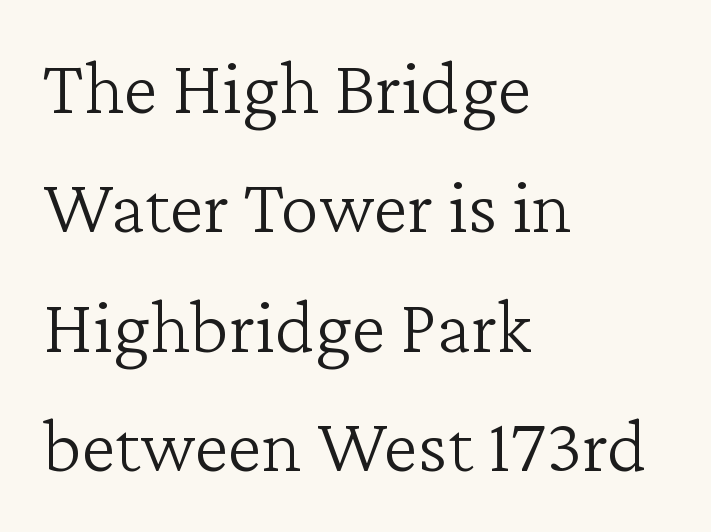
{"serif": "yes", "italic": "no", "bold": "no", "weight": "light", "width": "normal", "stroke_contrast": "low", "x_height": "medium", "monospaced": "no", "underline": "no", "align": "left", "line_spacing": "normal", "line_spacing_ratio": 1.53, "letter_spacing": "normal", "letter_spacing_em": 0.0, "glyph_px": 78}
